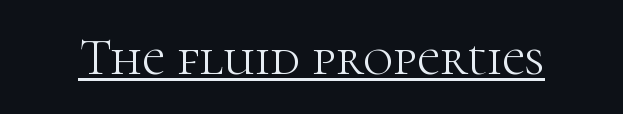
{"serif": "yes", "italic": "no", "bold": "no", "weight": "light", "width": "normal", "stroke_contrast": "high", "x_height": "medium", "monospaced": "no", "underline": "yes", "letter_spacing": "normal", "letter_spacing_em": 0.0, "glyph_px": 52}
